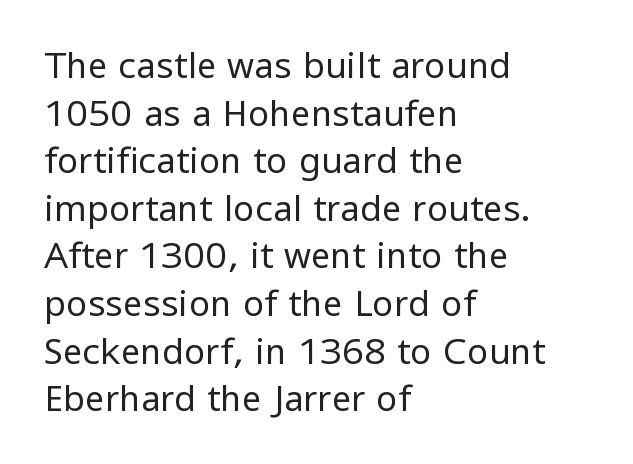
The image shows 35 px regular-weight sans-serif type, upright; set left-aligned, normal line spacing (1.36x), normal letter spacing, not underlined; low stroke contrast and a medium x-height.
